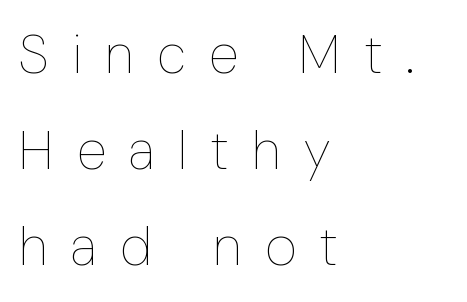
{"italic": "no", "bold": "no", "weight": "thin", "width": "condensed", "stroke_contrast": "low", "x_height": "medium", "monospaced": "no", "underline": "no", "align": "left", "line_spacing_ratio": 1.78, "letter_spacing": "wide", "letter_spacing_em": 0.44, "glyph_px": 54}
